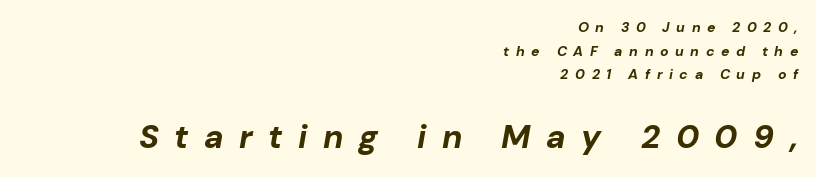
Q: Is the text bold? A: Yes.
Q: Is the text italic (slanted)? A: Yes, it leans right by about 10 degrees.
Q: Is the text underlined? A: No.
Q: How is the paragraph aligned? A: Right-aligned.
Q: Is the spacing between letters normal or unusually wide? A: Unusually wide.
Q: Is the spacing between lines tight, normal or loose? A: Normal.
Q: Which block of text is set in a larger size, the first (top) or the second (bottom)? A: The second (bottom) one.
Q: Width (condensed, normal, or wide)? A: Normal.
Q: Stroke contrast? A: Low.
Q: x-height? A: Medium.
Q: Monospaced? A: No.
